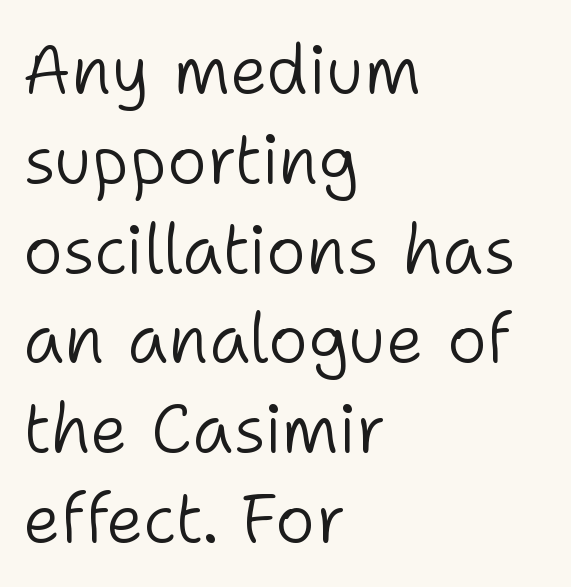
Q: Is the text bold? A: No.
Q: Is the text italic (slanted)? A: No, it is upright.
Q: Is the typeface a serif or a sans-serif typeface? A: Sans-serif.
Q: Is the text underlined? A: No.
Q: How is the paragraph aligned? A: Left-aligned.
Q: Is the spacing between letters normal or unusually wide? A: Normal.
Q: Is the spacing between lines tight, normal or loose? A: Normal.
Q: Width (condensed, normal, or wide)? A: Normal.
Q: Stroke contrast? A: Low.
Q: x-height? A: Medium.
Q: Monospaced? A: No.
